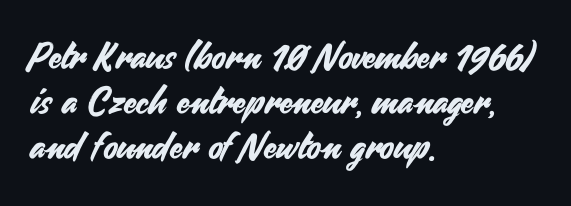
The typeface chosen for these lines omits serifs. Line starts are locked; line ends wander. Character widths vary here, with narrow letters taking less room than wide ones. How are the letters spaced? Ordinarily, with no added tracking. The string is rendered with underlining switched off.
